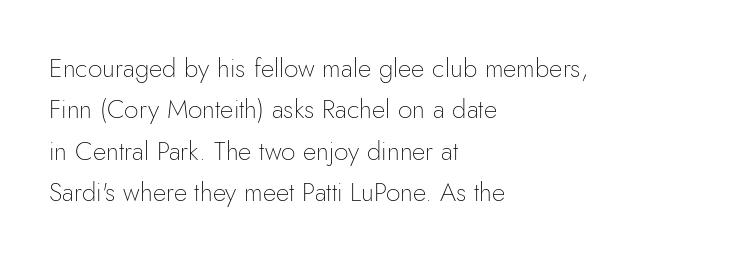
Each stroke keeps to a modest, everyday thickness or less. Whoever set this chose a conventional vertical rhythm. Caption: multi-line text, flush left, ragged right. Underlining? Definitely not there.
